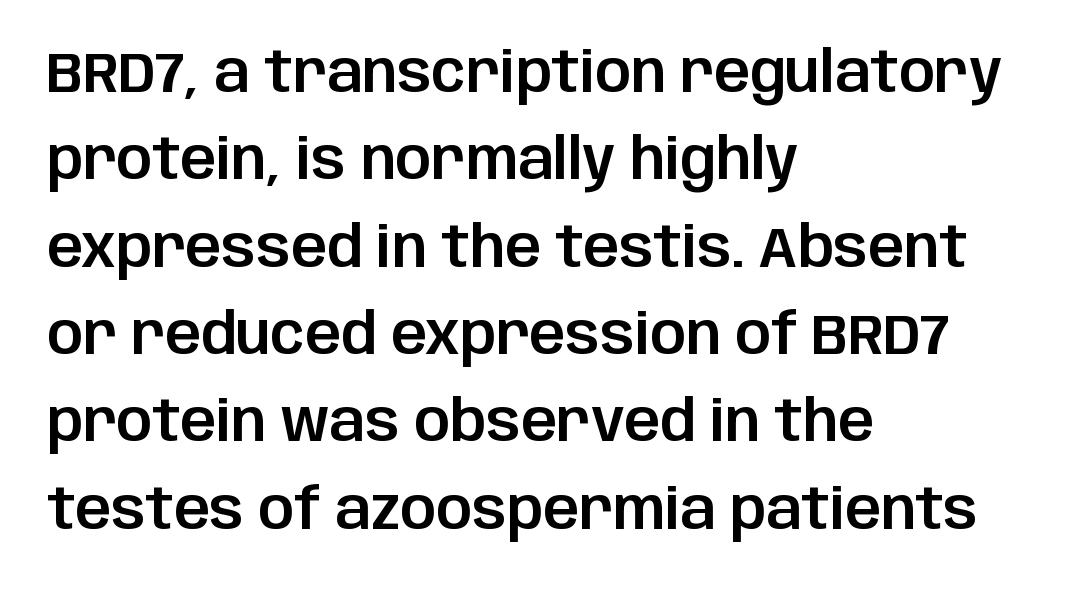
{"serif": "no", "italic": "no", "width": "normal", "stroke_contrast": "low", "x_height": "large", "monospaced": "no", "underline": "no", "align": "left", "line_spacing": "normal", "line_spacing_ratio": 1.56, "letter_spacing": "normal", "letter_spacing_em": 0.0, "glyph_px": 56}
